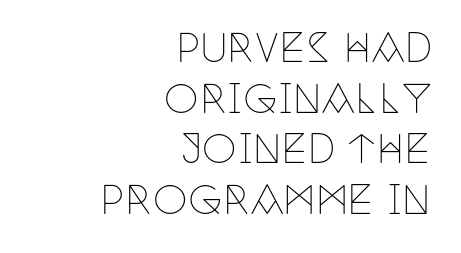
{"serif": "yes", "italic": "no", "bold": "no", "weight": "thin", "width": "condensed", "stroke_contrast": "low", "x_height": "large", "monospaced": "no", "underline": "no", "align": "right", "line_spacing": "normal", "line_spacing_ratio": 1.3, "letter_spacing": "normal", "letter_spacing_em": 0.0, "glyph_px": 39}
